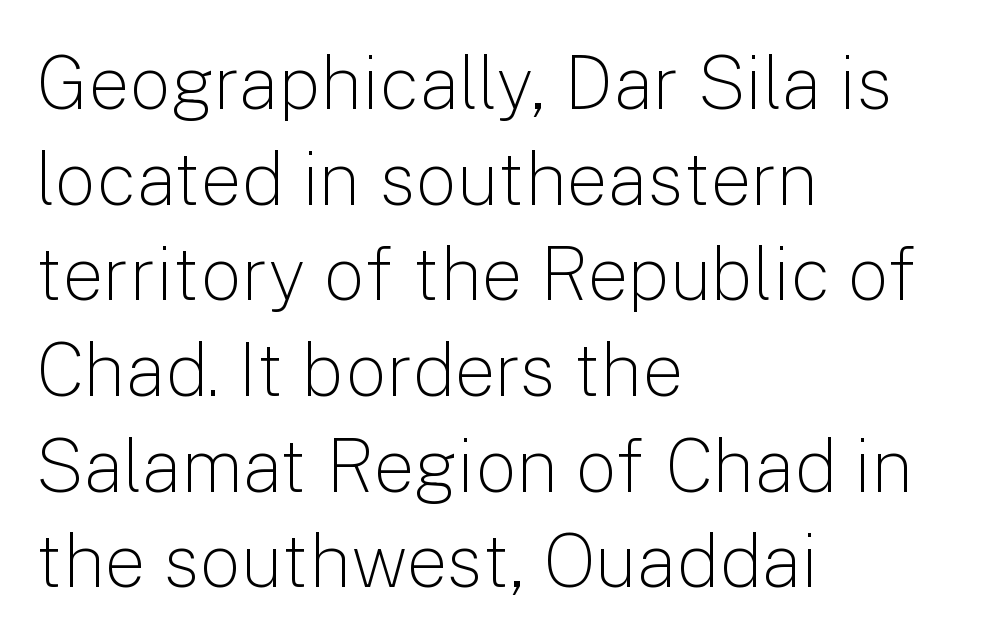
This sample keeps an unexceptional amount of space between lines. Note: no serifs on the glyphs. Compared with a centered layout, this one pins lines to the left instead. The face used here is proportionally spaced, like ordinary book or web type. There is no visible air inserted between adjacent glyphs. Descender tails drop into unmarked territory.
